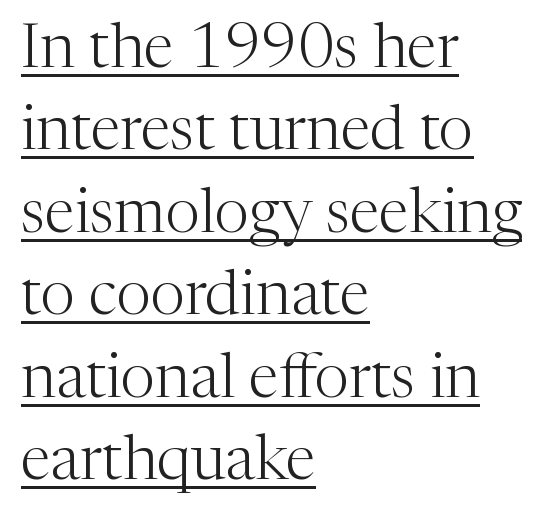
The image shows 62 px light serif type, upright; set left-aligned, normal line spacing (1.33x), normal letter spacing, underlined; medium stroke contrast and a medium x-height.
